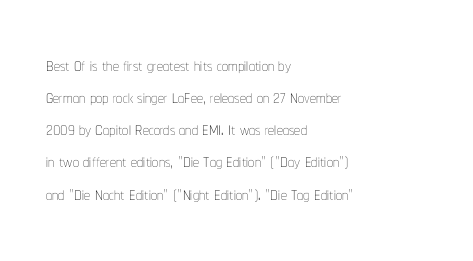
The strip under each line holds only bare page. You could call the tracking neutral — neither tight nor loose. Where is the straight margin? On the left. Upright lettering throughout. The weight tops out at a normal text grade.
